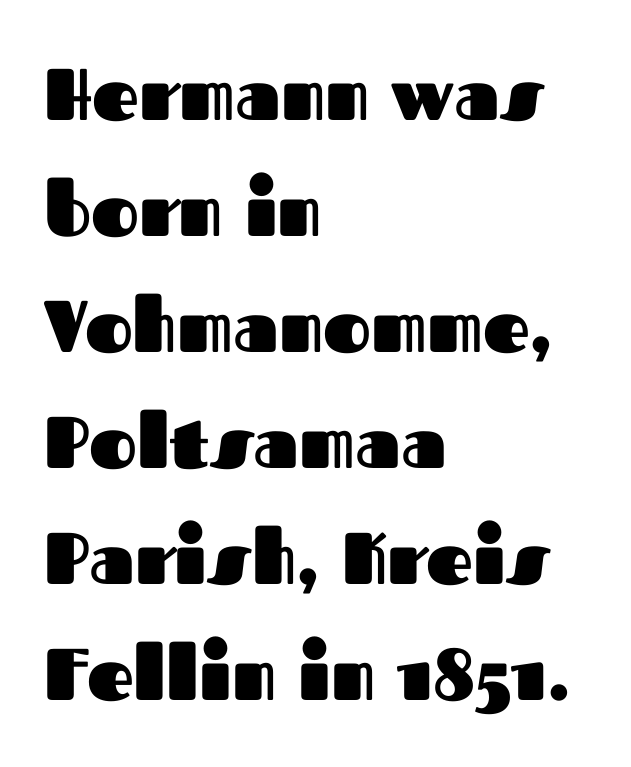
The image shows 73 px heavy sans-serif type, upright; set left-aligned, normal line spacing (1.59x), normal letter spacing, not underlined; medium stroke contrast and a medium x-height.
